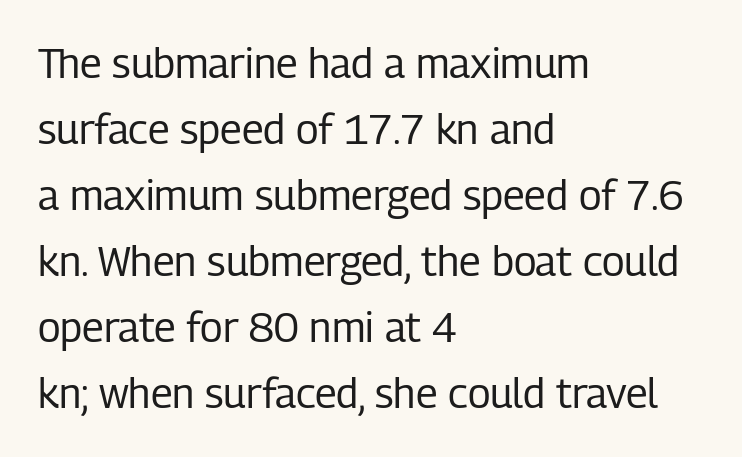
Each letter's strokes conclude bluntly, with no projecting serifs. Reading down the block, your eye returns to a fixed left position each line. Caption: standard tracking, unaltered. Beneath every word, the page is bare. Summary of weight: not heavy and not bold.
